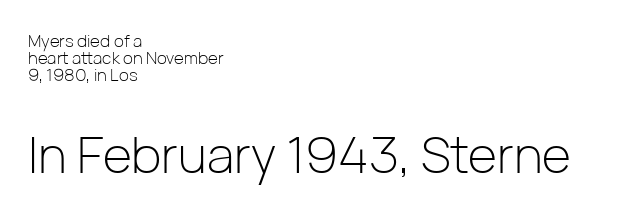
The image shows 50 px light sans-serif type, upright; set left-aligned, tight line spacing (1.0x), normal letter spacing, not underlined; the second (bottom) block is 2.94x larger; low stroke contrast and a medium x-height.
